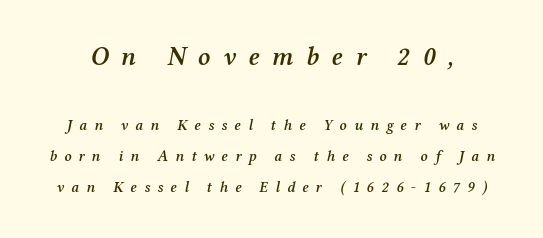
The image shows 26 px text type, italic (leaning right); set loose line spacing (2.08x), unusually wide letter spacing (+0.49 em), not underlined; the first (top) block is 1.73x larger.
